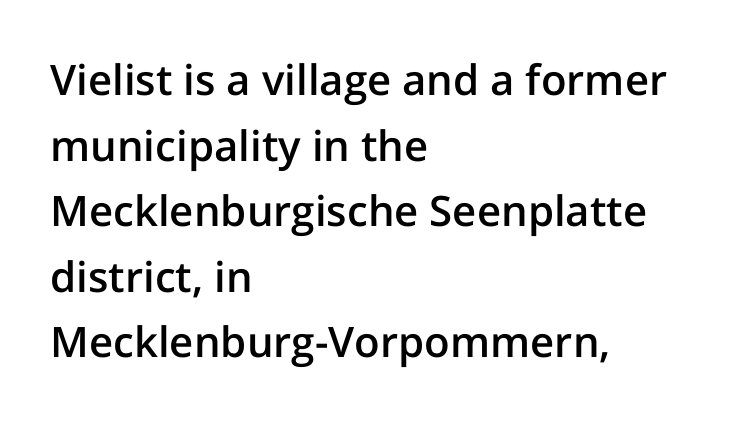
{"serif": "no", "italic": "no", "bold": "semi", "weight": "semibold", "width": "normal", "stroke_contrast": "low", "x_height": "medium", "monospaced": "no", "underline": "no", "align": "left", "line_spacing": "normal", "line_spacing_ratio": 1.56, "letter_spacing": "normal", "letter_spacing_em": 0.0, "glyph_px": 42}
